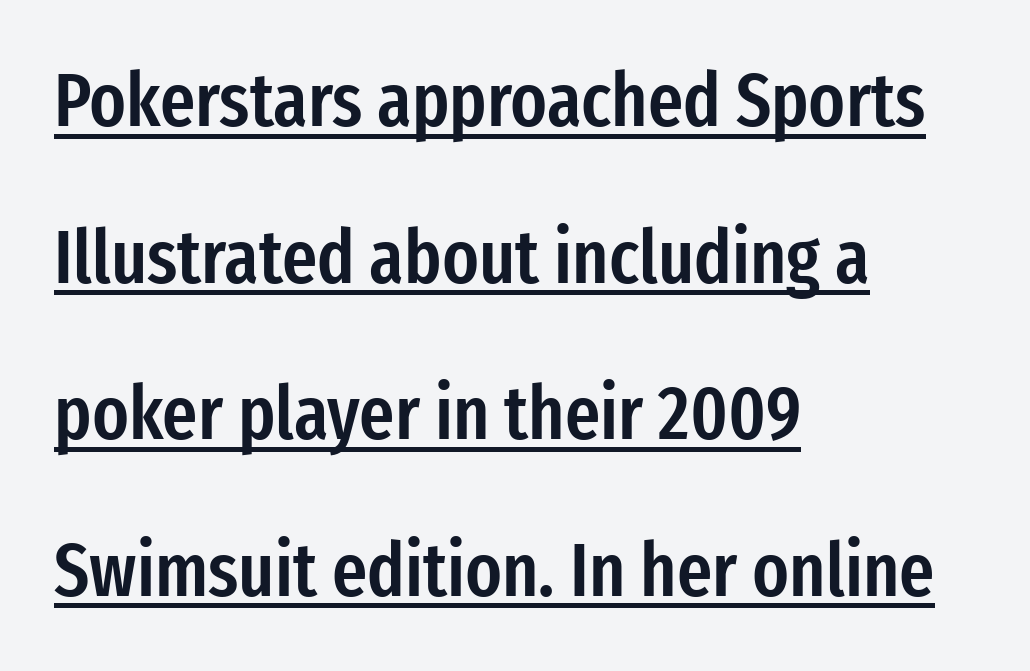
Leading is clearly above the norm, producing a sparse column. Caption: semibold face, moderately heavy strokes. A typesetter would call this proportional, since set widths differ per character. Is this a sans? Yes — the strokes have no serifs.
